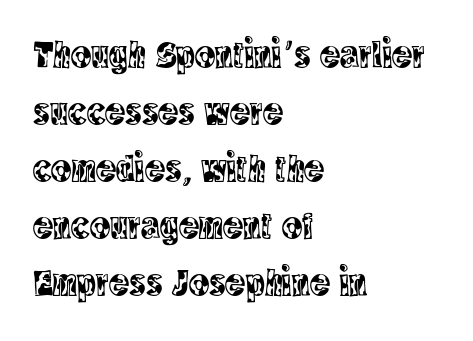
The image shows 38 px condensed serif type, upright; set left-aligned, normal line spacing (1.5x), normal letter spacing, not underlined; a large x-height.
